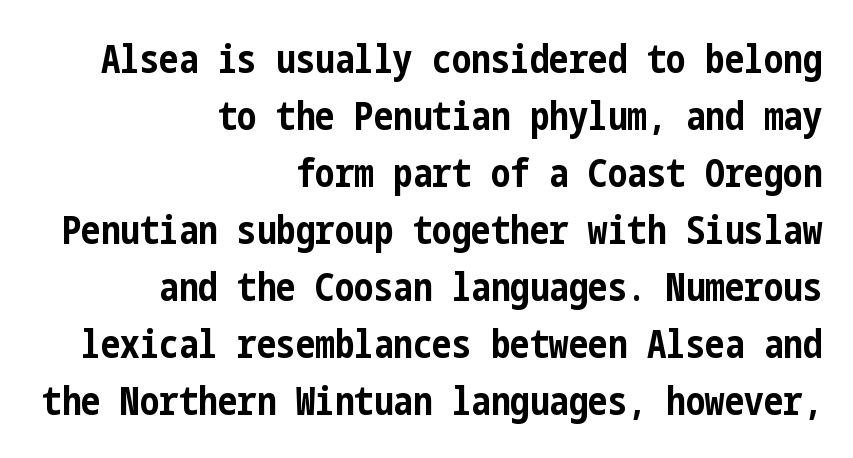
The lines in this sample share a right terminus and differ only in where they begin. Caption: standard tracking, unaltered. Rendered with straight, roman letterforms. A clean baseline with only descenders dipping below it.
